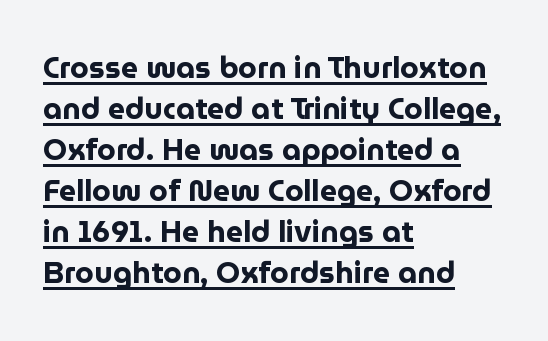
Q: Is the text bold? A: Yes.
Q: Is the text italic (slanted)? A: No, it is upright.
Q: Is the typeface a serif or a sans-serif typeface? A: Sans-serif.
Q: Is the text underlined? A: Yes.
Q: How is the paragraph aligned? A: Left-aligned.
Q: Is the spacing between letters normal or unusually wide? A: Normal.
Q: Is the spacing between lines tight, normal or loose? A: Normal.
Q: Width (condensed, normal, or wide)? A: Normal.
Q: Stroke contrast? A: Low.
Q: x-height? A: Medium.
Q: Monospaced? A: No.
